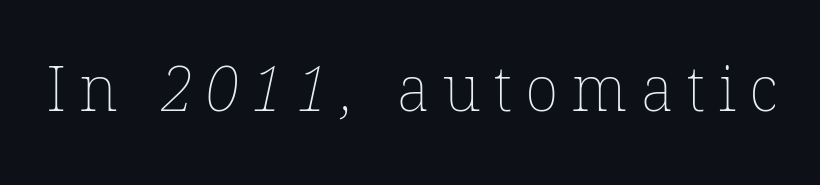
Honestly, there is no underline to notice here at all. Spacing verdict: proportional, widths tailored to each character. The rendering inserts visible extra space after every character. Ink coverage per letter is moderate at most.
